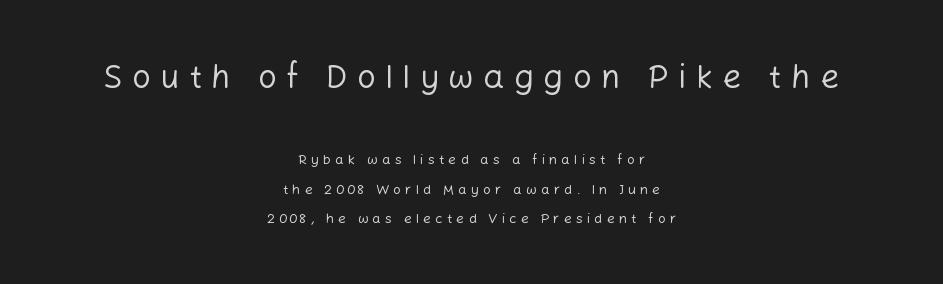
The image shows 33 px regular-weight sans-serif type, upright; set centered, loose line spacing (2.13x), unusually wide letter spacing (+0.29 em), not underlined; the first (top) block is 2.36x larger; low stroke contrast and a medium x-height.
